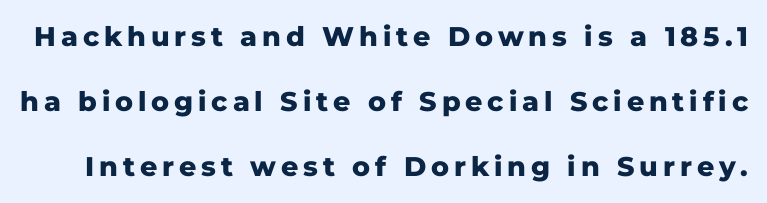
Q: Is the text bold? A: Yes.
Q: Is the text italic (slanted)? A: No, it is upright.
Q: Is the text underlined? A: No.
Q: Is the spacing between lines tight, normal or loose? A: Loose.
